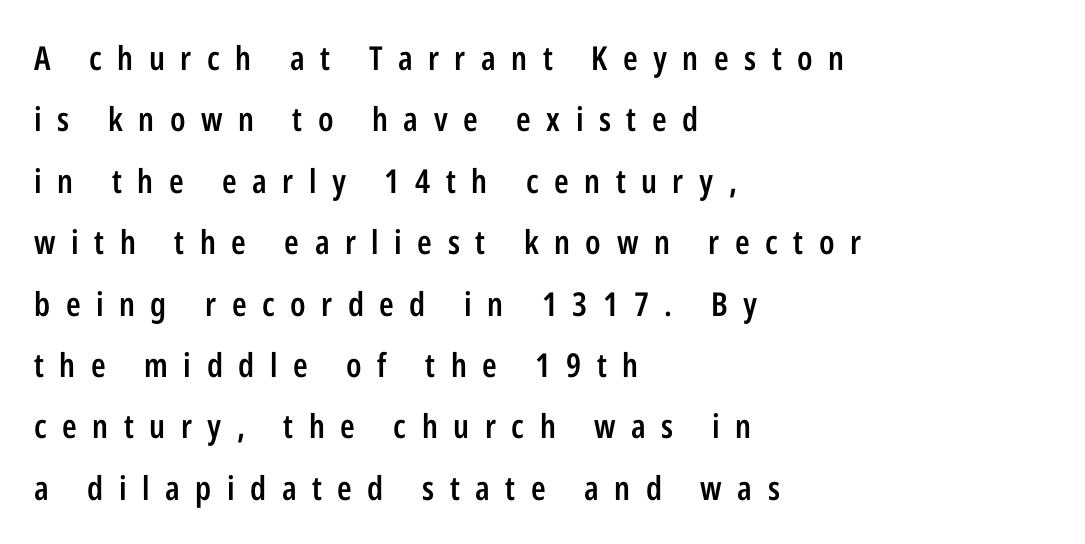
Q: Is the text bold? A: Semi-bold.
Q: Is the text italic (slanted)? A: No, it is upright.
Q: Is the typeface a serif or a sans-serif typeface? A: Sans-serif.
Q: Is the text underlined? A: No.
Q: How is the paragraph aligned? A: Left-aligned.
Q: Is the spacing between letters normal or unusually wide? A: Unusually wide.
Q: Width (condensed, normal, or wide)? A: Condensed.
Q: Stroke contrast? A: Low.
Q: x-height? A: Medium.
Q: Monospaced? A: No.
